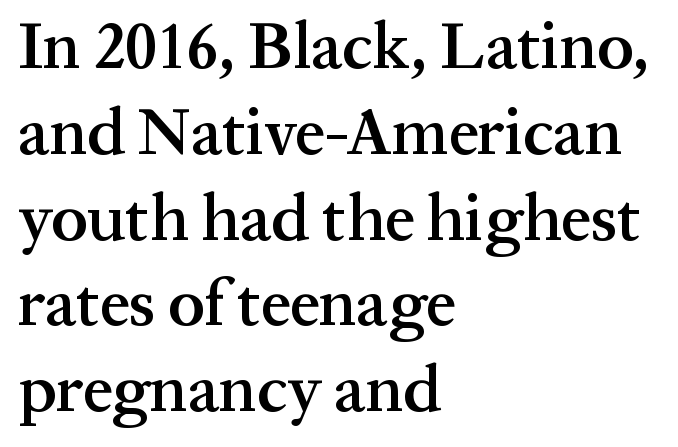
The image shows 66 px semibold serif type, upright; set left-aligned, normal line spacing (1.3x), normal letter spacing, not underlined; medium stroke contrast and a medium x-height.
